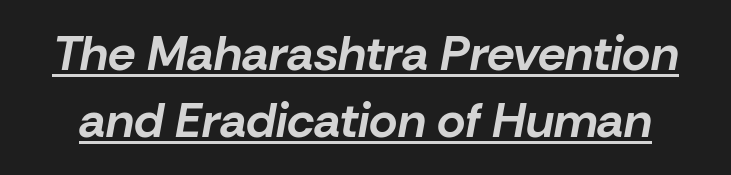
The image shows 49 px bold type, italic (leaning right); set normal line spacing (1.37x), normal letter spacing, underlined; low stroke contrast and a medium x-height.
